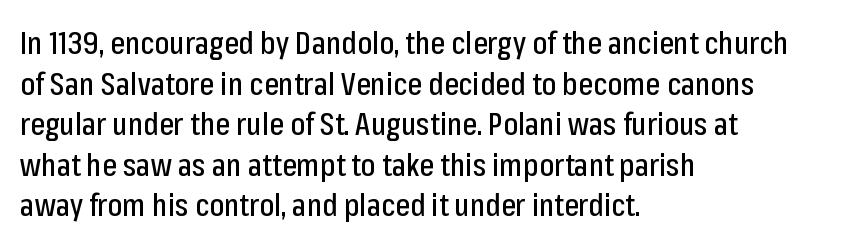
The image shows 31 px condensed sans-serif type, upright; set left-aligned, normal line spacing (1.31x), normal letter spacing, not underlined; low stroke contrast and a medium x-height.
